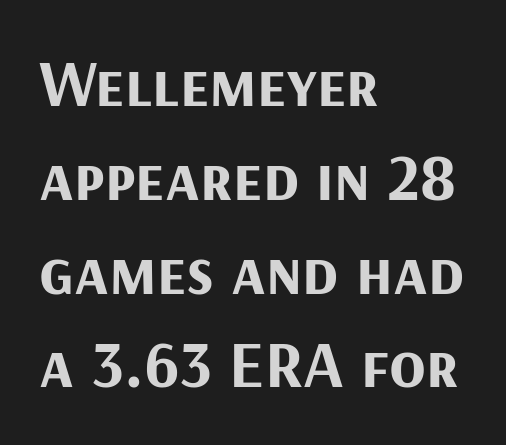
Q: Is the text bold? A: Yes.
Q: Is the text italic (slanted)? A: No, it is upright.
Q: Is the typeface a serif or a sans-serif typeface? A: Sans-serif.
Q: Is the text underlined? A: No.
Q: How is the paragraph aligned? A: Left-aligned.
Q: Is the spacing between letters normal or unusually wide? A: Normal.
Q: Is the spacing between lines tight, normal or loose? A: Normal.
Q: Width (condensed, normal, or wide)? A: Normal.
Q: Stroke contrast? A: Medium.
Q: x-height? A: Medium.
Q: Monospaced? A: No.
